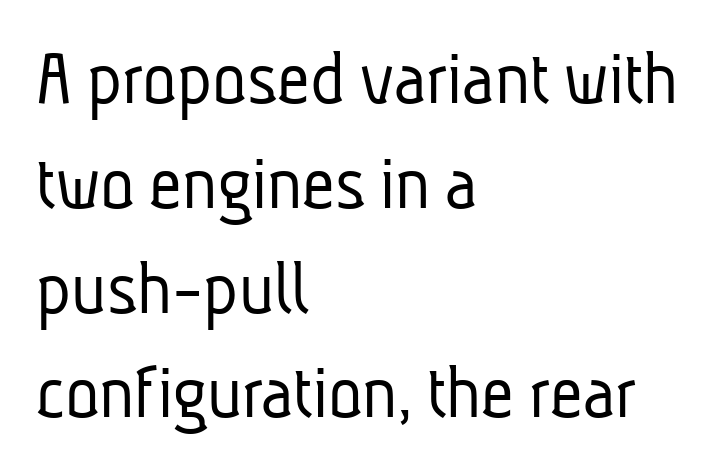
Q: Is the text bold? A: No.
Q: Is the typeface a serif or a sans-serif typeface? A: Sans-serif.
Q: Is the text underlined? A: No.
Q: How is the paragraph aligned? A: Left-aligned.
Q: Is the spacing between letters normal or unusually wide? A: Normal.
Q: Is the spacing between lines tight, normal or loose? A: Normal.
Q: Width (condensed, normal, or wide)? A: Condensed.
Q: Stroke contrast? A: Low.
Q: x-height? A: Medium.
Q: Monospaced? A: No.
